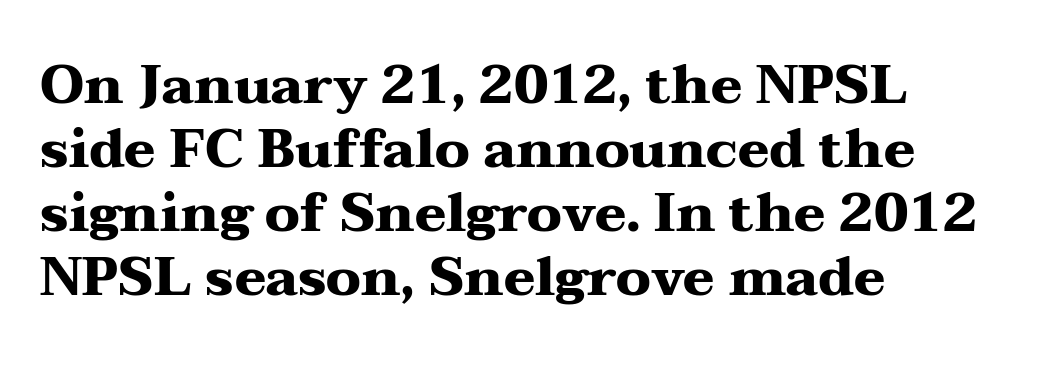
The image shows 53 px heavy, wide serif type, upright; set left-aligned, line spacing 1.21x, normal letter spacing, not underlined; medium stroke contrast and a medium x-height.
